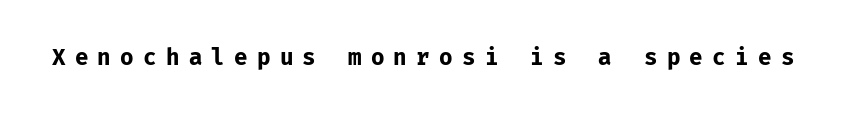
Is there any slant? The stems are plumb. Look at the tracking — it's clearly loosened, letters drifting apart. Descenders hang freely into open space. The font is running at its bold setting.
